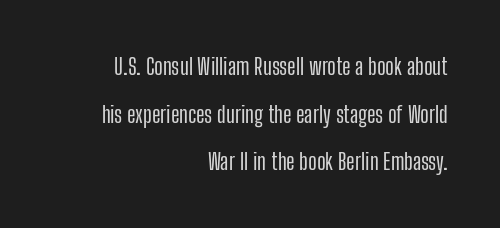
Q: Is the text italic (slanted)? A: No, it is upright.
Q: Is the text underlined? A: No.
Q: How is the paragraph aligned? A: Right-aligned.
Q: Is the spacing between letters normal or unusually wide? A: Normal.
Q: Is the spacing between lines tight, normal or loose? A: Loose.
